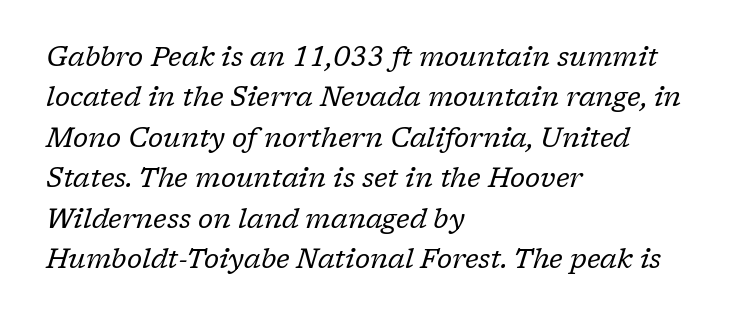
{"italic": "yes", "lean": "right", "slant_degrees": 17, "bold": "no", "underline": "no", "align": "left", "line_spacing": "normal", "line_spacing_ratio": 1.5, "letter_spacing": "normal", "letter_spacing_em": 0.0, "glyph_px": 27}
